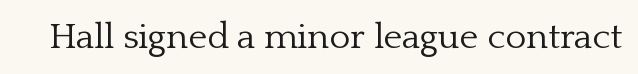
{"serif": "yes", "italic": "no", "bold": "no", "weight": "light", "width": "normal", "stroke_contrast": "low", "x_height": "medium", "monospaced": "no", "underline": "no", "letter_spacing": "normal", "letter_spacing_em": 0.0, "glyph_px": 36}
